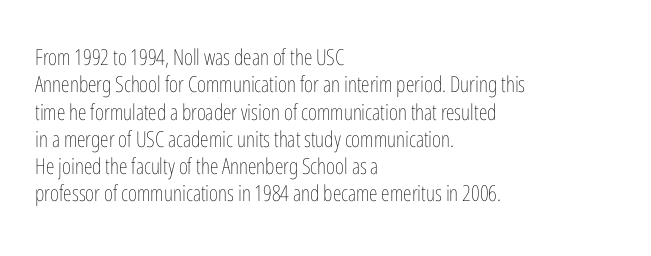
The image shows 22 px text type, upright; set left-aligned, line spacing 1.24x, normal letter spacing, not underlined.
